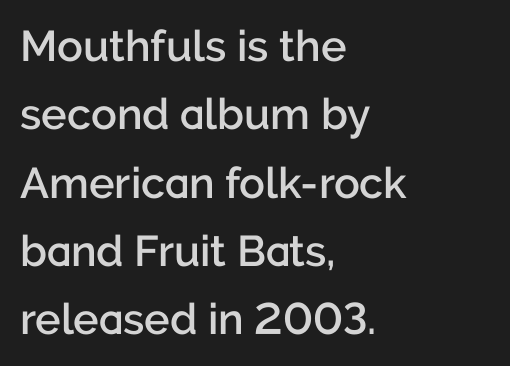
Whoever set this chose a conventional vertical rhythm. Stems and bowls a touch heavier than normal — semibold. The space beneath each line is pristine and unruled. Typographically, this falls in the sans-serif category. This is the regular roman posture of the typeface. How are the letters spaced? Ordinarily, with no added tracking.
